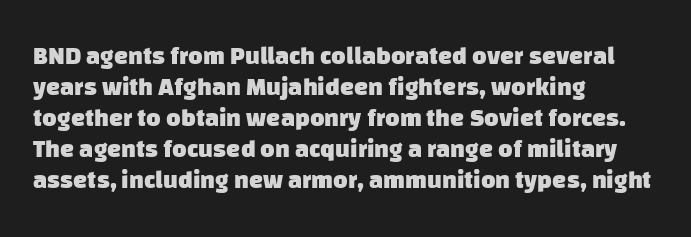
The passage shown is not underscored anywhere. Every row of glyphs begins at an identical x-position on the left. The passage shown is emphatically bold. The line texture is even and compact thanks to regular tracking.
